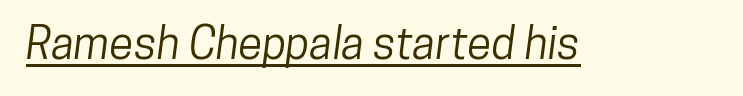
The line texture is even and compact thanks to regular tracking. The face used here is proportionally spaced, like ordinary book or web type. What decoration does the sample have? An underline. The font family rendered here belongs to the sans-serif group.
